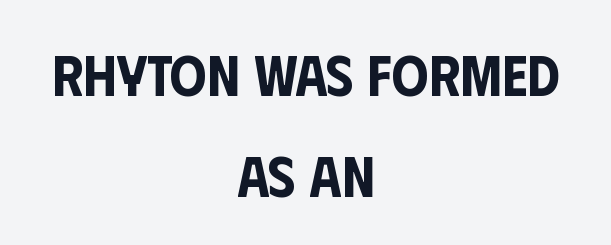
The image shows 58 px condensed sans-serif type, upright; set centered, line spacing 1.74x, normal letter spacing, not underlined; low stroke contrast and a large x-height.
